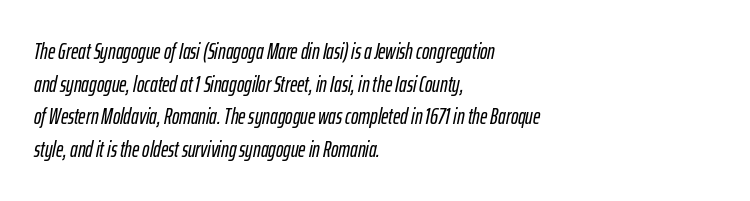
{"italic": "yes", "lean": "right", "slant_degrees": 12, "underline": "no", "align": "left", "line_spacing": "normal", "line_spacing_ratio": 1.48, "letter_spacing": "normal", "letter_spacing_em": 0.0, "glyph_px": 22}
